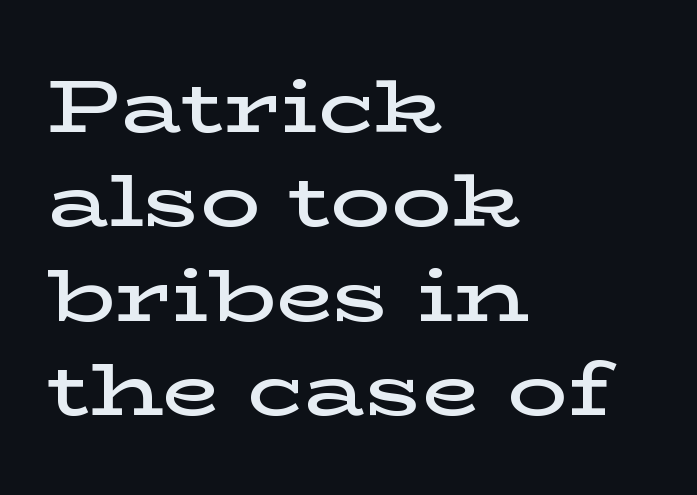
The image shows 75 px semibold, wide serif type, upright; set left-aligned, normal line spacing (1.26x), normal letter spacing, not underlined; low stroke contrast and a medium x-height.
